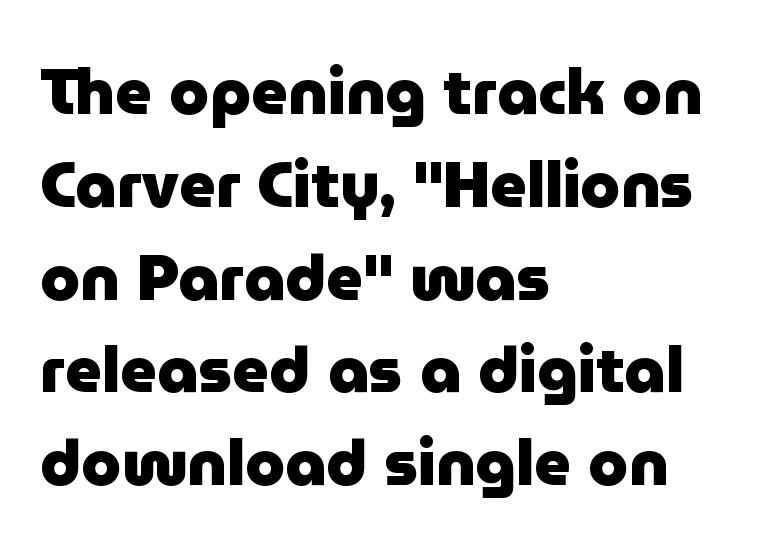
{"serif": "no", "italic": "no", "bold": "yes", "weight": "heavy", "width": "normal", "stroke_contrast": "low", "x_height": "medium", "monospaced": "no", "underline": "no", "align": "left", "line_spacing": "normal", "line_spacing_ratio": 1.45, "letter_spacing": "normal", "letter_spacing_em": 0.0, "glyph_px": 64}
